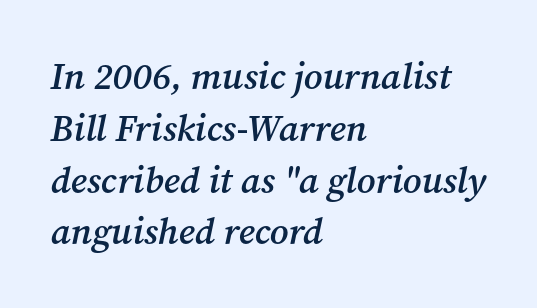
The image shows 37 px semibold serif type, italic (leaning right); set left-aligned, normal line spacing (1.4x), normal letter spacing, not underlined; medium stroke contrast and a medium x-height.
